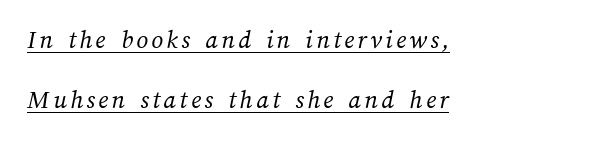
The image shows 26 px text type; set left-aligned, loose line spacing (2.31x), underlined.
